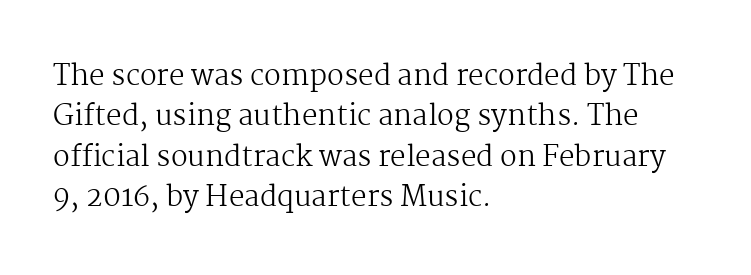
Q: Is the text bold? A: No.
Q: Is the text italic (slanted)? A: No, it is upright.
Q: Is the typeface a serif or a sans-serif typeface? A: Serif.
Q: Is the text underlined? A: No.
Q: How is the paragraph aligned? A: Left-aligned.
Q: Is the spacing between letters normal or unusually wide? A: Normal.
Q: Is the spacing between lines tight, normal or loose? A: Normal.
Q: Width (condensed, normal, or wide)? A: Normal.
Q: Stroke contrast? A: Medium.
Q: x-height? A: Medium.
Q: Monospaced? A: No.
